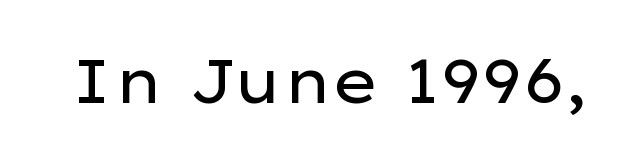
Q: Is the text bold? A: No.
Q: Is the text italic (slanted)? A: No, it is upright.
Q: Is the typeface a serif or a sans-serif typeface? A: Sans-serif.
Q: Is the text underlined? A: No.
Q: Is the spacing between letters normal or unusually wide? A: Normal.
Q: Width (condensed, normal, or wide)? A: Wide.
Q: Stroke contrast? A: Low.
Q: x-height? A: Medium.
Q: Monospaced? A: No.
